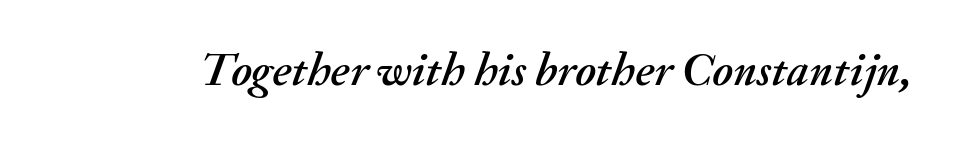
Proportional: the letters do not fall into vertical columns. Observe the ordinary spacing: letters are neighbours, not strangers. Compared with ordinary roman type, these characters are visibly tilted. Just letters on the line, the space beneath them empty.
